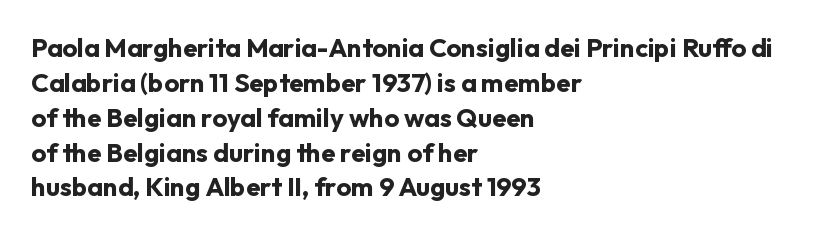
{"italic": "no", "bold": "yes", "underline": "no", "align": "left", "line_spacing": "normal", "line_spacing_ratio": 1.34, "letter_spacing": "normal", "letter_spacing_em": 0.0, "glyph_px": 26}
